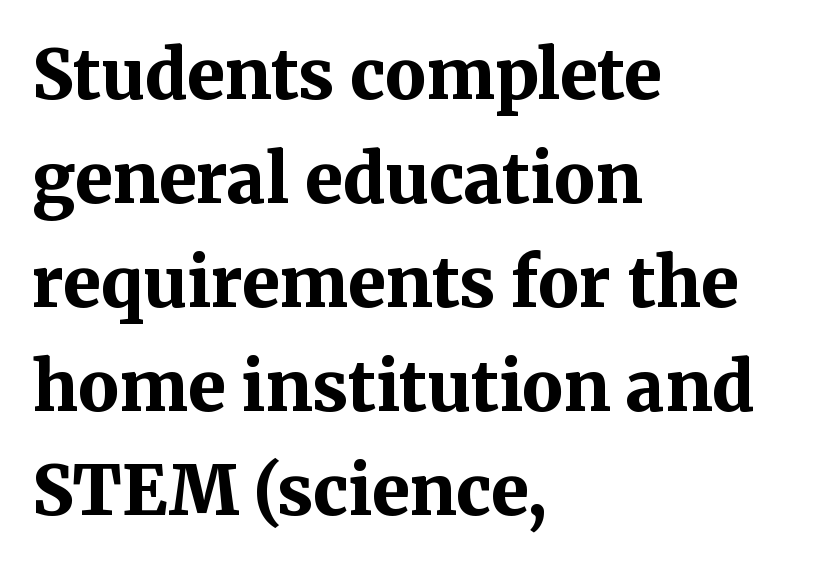
Q: Is the text bold? A: Yes.
Q: Is the text italic (slanted)? A: No, it is upright.
Q: Is the typeface a serif or a sans-serif typeface? A: Serif.
Q: Is the text underlined? A: No.
Q: How is the paragraph aligned? A: Left-aligned.
Q: Is the spacing between letters normal or unusually wide? A: Normal.
Q: Is the spacing between lines tight, normal or loose? A: Normal.
Q: Width (condensed, normal, or wide)? A: Normal.
Q: Stroke contrast? A: Medium.
Q: x-height? A: Medium.
Q: Monospaced? A: No.
